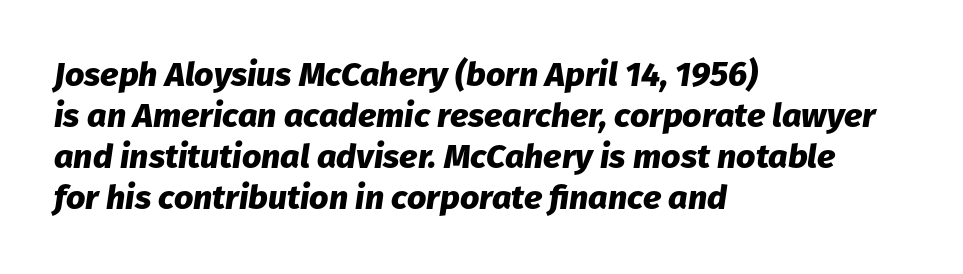
Casual observation: everything's shoved over to the left. These words are printed bold, with thick strokes throughout. Underlining? Definitely not there. Compared with ordinary roman type, these characters are visibly tilted.
